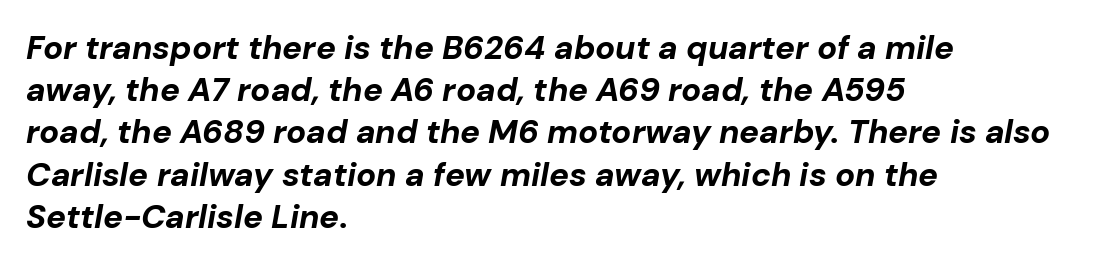
{"italic": "yes", "lean": "right", "slant_degrees": 10, "bold": "yes", "weight": "bold", "width": "normal", "stroke_contrast": "low", "x_height": "medium", "monospaced": "no", "underline": "no", "align": "left", "line_spacing": "normal", "line_spacing_ratio": 1.28, "letter_spacing": "normal", "letter_spacing_em": 0.0, "glyph_px": 33}
